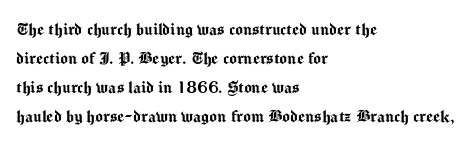
The image shows 20 px text type, upright; set left-aligned, normal line spacing (1.45x), normal letter spacing, not underlined.
